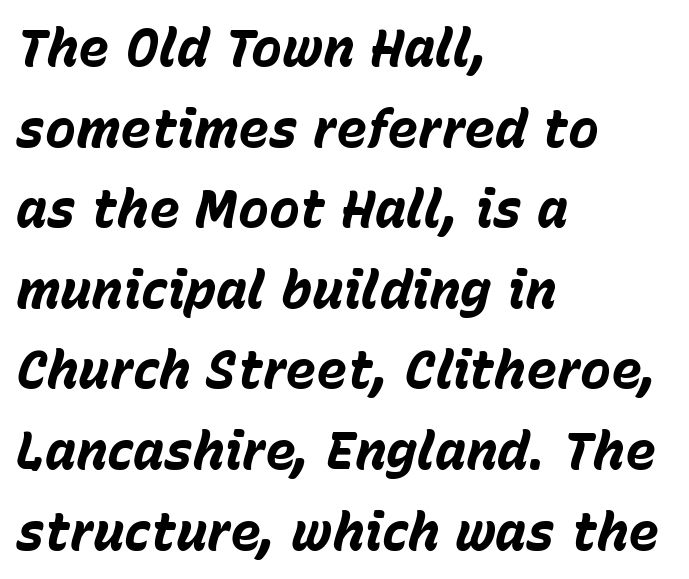
The image shows 52 px bold type, italic (leaning right); set left-aligned, normal line spacing (1.55x), normal letter spacing, not underlined; low stroke contrast and a medium x-height.
